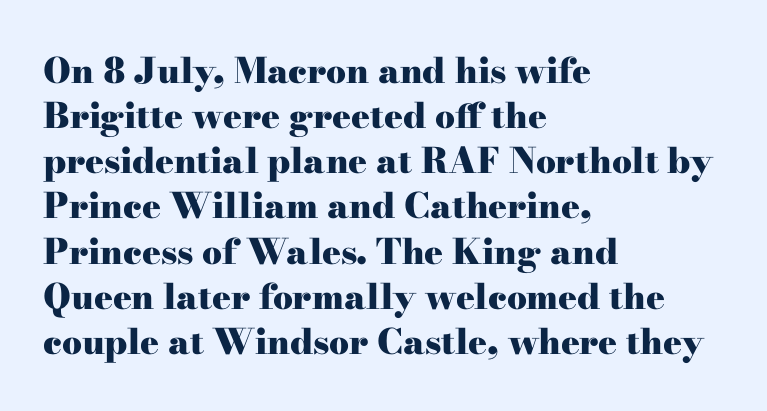
Q: Is the text bold? A: Yes.
Q: Is the text italic (slanted)? A: No, it is upright.
Q: Is the typeface a serif or a sans-serif typeface? A: Serif.
Q: Is the text underlined? A: No.
Q: How is the paragraph aligned? A: Left-aligned.
Q: Is the spacing between letters normal or unusually wide? A: Normal.
Q: Is the spacing between lines tight, normal or loose? A: Normal.
Q: Width (condensed, normal, or wide)? A: Wide.
Q: Stroke contrast? A: High.
Q: x-height? A: Small.
Q: Monospaced? A: No.
